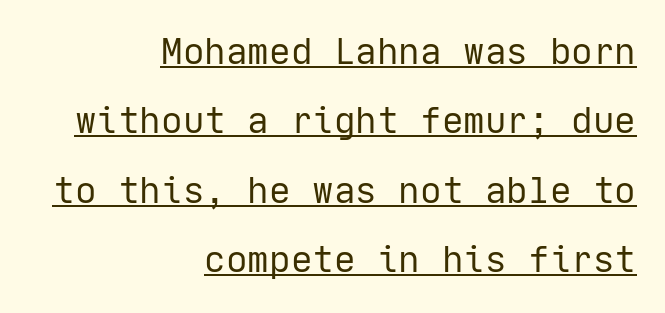
The image shows 36 px regular-weight sans-serif type, upright; set right-aligned, loose line spacing (1.93x), normal letter spacing, underlined; low stroke contrast and a medium x-height.
